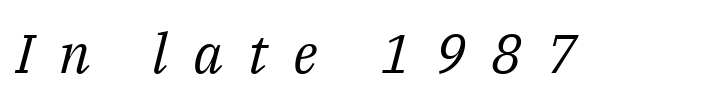
The image shows 55 px regular-weight serif type, italic (leaning right); set unusually wide letter spacing (+0.46 em), not underlined; medium stroke contrast and a medium x-height.
